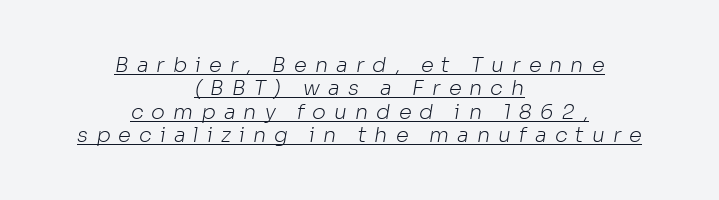
Q: Is the text bold? A: No.
Q: Is the text underlined? A: Yes.
Q: How is the paragraph aligned? A: Centered.
Q: Is the spacing between letters normal or unusually wide? A: Unusually wide.
Q: Is the spacing between lines tight, normal or loose? A: Tight.
